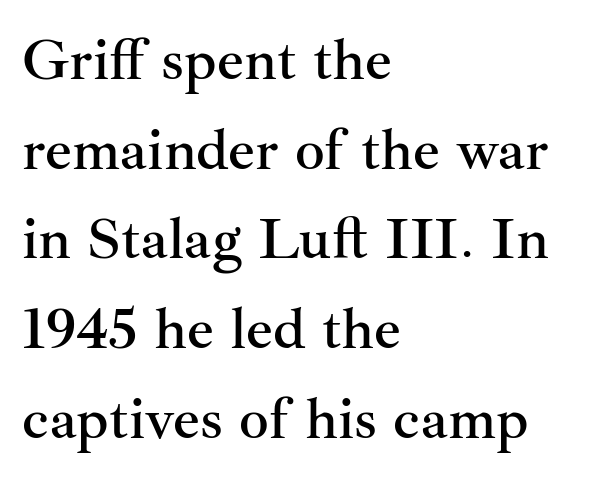
{"serif": "yes", "italic": "no", "width": "normal", "stroke_contrast": "medium", "x_height": "small", "monospaced": "no", "underline": "no", "align": "left", "line_spacing": "normal", "line_spacing_ratio": 1.52, "letter_spacing": "normal", "letter_spacing_em": 0.0, "glyph_px": 59}
